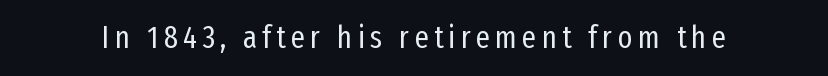
The specimen omits any rule beneath the text block's lines. Stem width sits at or under what a default text font uses. The letters carry no serifs — their stems end cleanly without finishing strokes. Proportional: the letters do not fall into vertical columns. Rendered with straight, roman letterforms.
